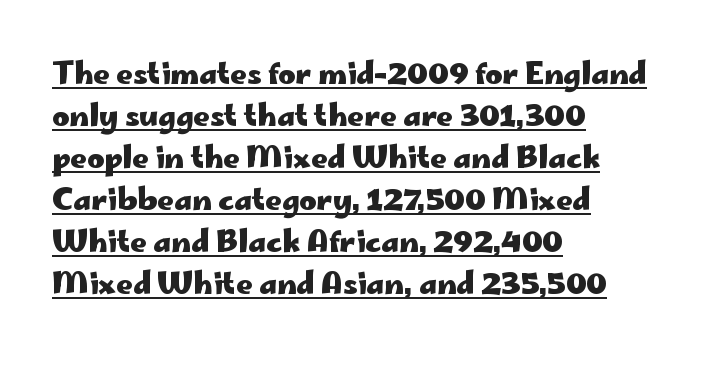
A continuous stroke trails under the words, as in a hyperlink. Note: no serifs on the glyphs. The letters stand straight up with perfectly vertical stems. A normal amount of white space separates one row of letters from the next. Looks like regular typesetting: each glyph gets only the width it needs. Default kerning and tracking; the words read as compact shapes.
